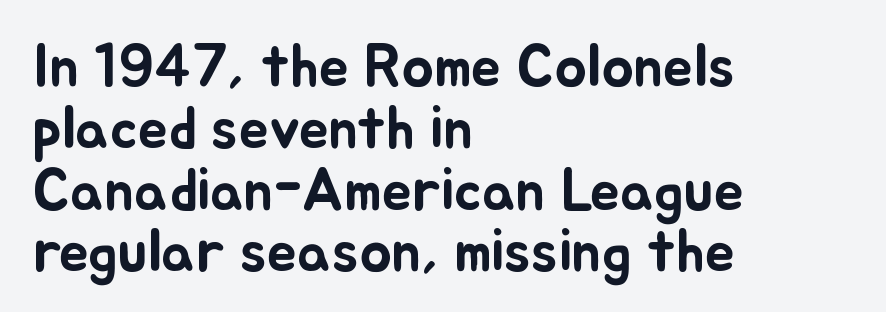
The image shows 60 px text type, upright; set left-aligned, tight line spacing (1.03x), normal letter spacing, not underlined; low stroke contrast and a small x-height.
